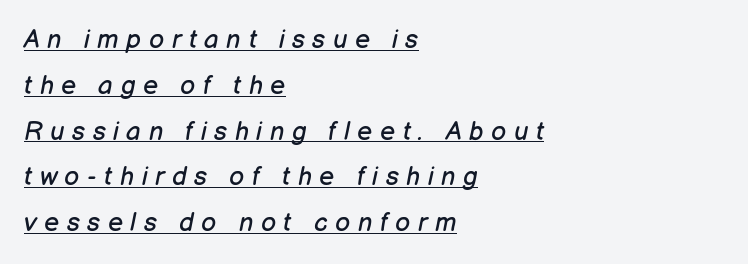
Q: Is the text bold? A: No.
Q: Is the text italic (slanted)? A: Yes, it leans right by about 12 degrees.
Q: Is the text underlined? A: Yes.
Q: How is the paragraph aligned? A: Left-aligned.
Q: Is the spacing between letters normal or unusually wide? A: Unusually wide.
